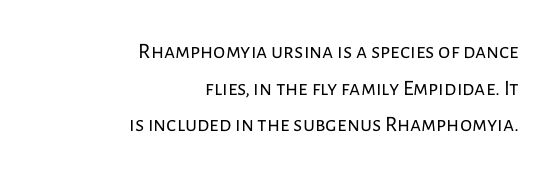
Q: Is the text bold? A: No.
Q: Is the text italic (slanted)? A: No, it is upright.
Q: Is the text underlined? A: No.
Q: How is the paragraph aligned? A: Right-aligned.
Q: Is the spacing between letters normal or unusually wide? A: Normal.
Q: Is the spacing between lines tight, normal or loose? A: Normal.
